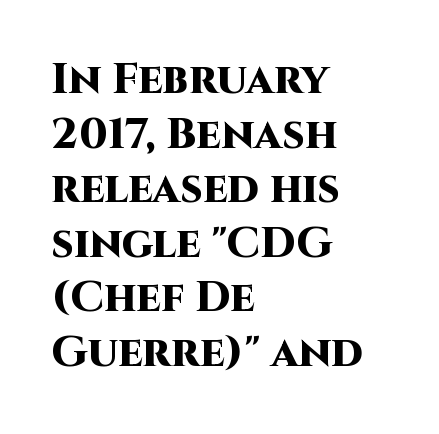
{"serif": "no", "italic": "no", "bold": "yes", "weight": "heavy", "width": "normal", "stroke_contrast": "high", "x_height": "large", "monospaced": "no", "underline": "no", "align": "left", "line_spacing": "normal", "line_spacing_ratio": 1.27, "letter_spacing": "normal", "letter_spacing_em": 0.0, "glyph_px": 43}
